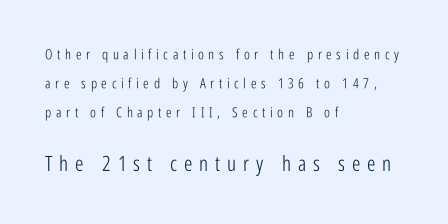
The face used here is rendered with a markedly widened letterfit. Unmarked baselines from the first word to the last. The lower block of text is set noticeably larger than the block above it. Does the copy run flush right? No — it runs flush left. If you drew a line through each stem, it would be perfectly vertical.
